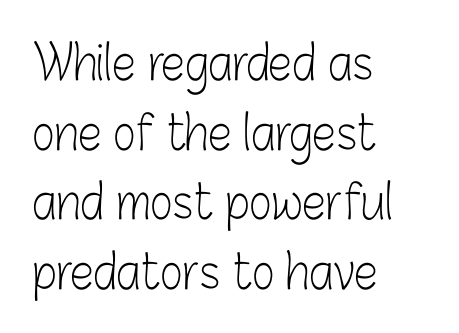
Q: Is the text bold? A: No.
Q: Is the text italic (slanted)? A: No, it is upright.
Q: Is the typeface a serif or a sans-serif typeface? A: Sans-serif.
Q: Is the text underlined? A: No.
Q: How is the paragraph aligned? A: Left-aligned.
Q: Is the spacing between letters normal or unusually wide? A: Normal.
Q: Is the spacing between lines tight, normal or loose? A: Normal.
Q: Width (condensed, normal, or wide)? A: Condensed.
Q: Stroke contrast? A: Low.
Q: x-height? A: Medium.
Q: Monospaced? A: No.
